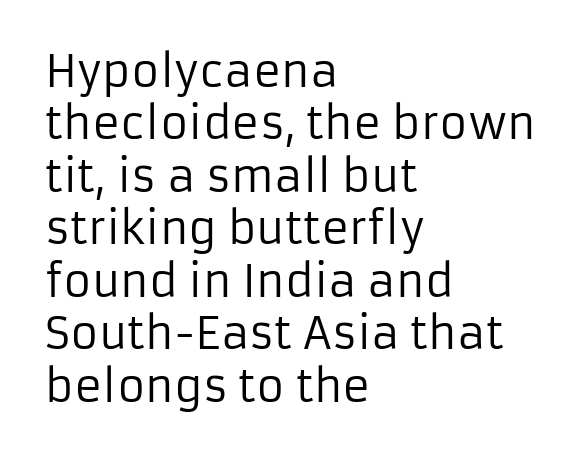
{"serif": "no", "italic": "no", "bold": "no", "weight": "regular", "width": "normal", "stroke_contrast": "low", "x_height": "medium", "monospaced": "no", "underline": "no", "align": "left", "line_spacing_ratio": 1.22, "letter_spacing": "normal", "letter_spacing_em": 0.0, "glyph_px": 43}
